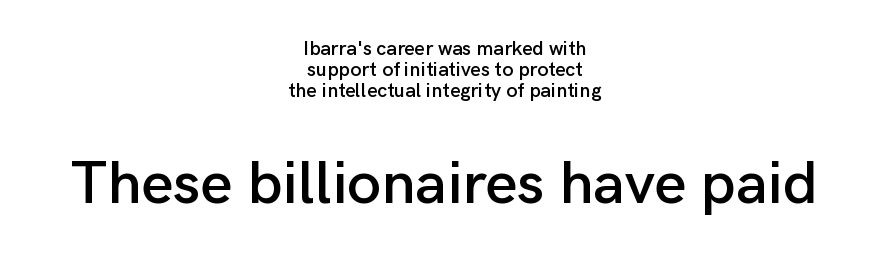
{"serif": "no", "italic": "no", "width": "normal", "stroke_contrast": "low", "x_height": "medium", "monospaced": "no", "underline": "no", "align": "center", "line_spacing": "tight", "line_spacing_ratio": 1.06, "letter_spacing": "normal", "letter_spacing_em": 0.0, "larger_block": "second", "size_ratio": 3.05, "glyph_px": 61}
